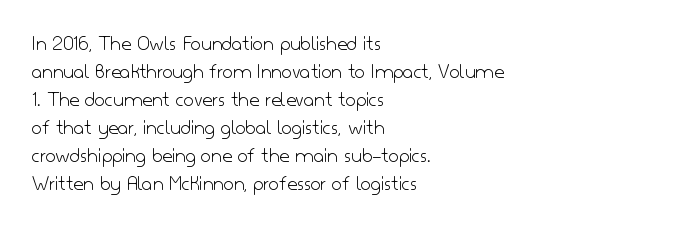
No extra ink here — the face is not bold. Students, observe: this is what conventionally led text looks like. Visually the block forms a straight wall on the left and a jagged coastline on the right. Clear beneath every line of the passage.
